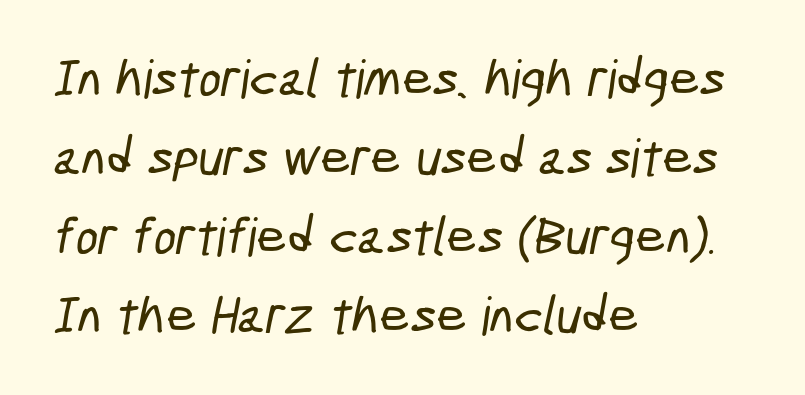
{"serif": "no", "width": "condensed", "stroke_contrast": "low", "x_height": "medium", "monospaced": "no", "underline": "no", "align": "left", "line_spacing": "normal", "line_spacing_ratio": 1.49, "letter_spacing": "normal", "letter_spacing_em": 0.0, "glyph_px": 53}
